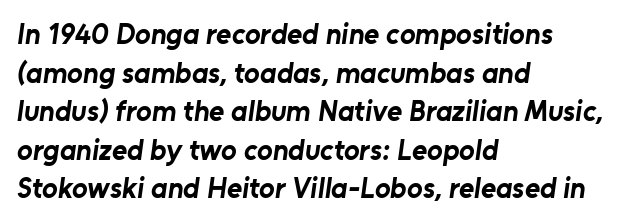
Q: Is the text bold? A: Yes.
Q: Is the typeface a serif or a sans-serif typeface? A: Sans-serif.
Q: Is the text underlined? A: No.
Q: How is the paragraph aligned? A: Left-aligned.
Q: Is the spacing between letters normal or unusually wide? A: Normal.
Q: Is the spacing between lines tight, normal or loose? A: Normal.
Q: Width (condensed, normal, or wide)? A: Normal.
Q: Stroke contrast? A: Low.
Q: x-height? A: Medium.
Q: Monospaced? A: No.
